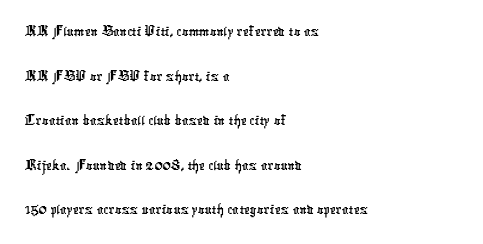
The image shows 33 px condensed sans-serif type; set left-aligned, normal line spacing (1.35x), normal letter spacing, not underlined; low stroke contrast and a medium x-height.
